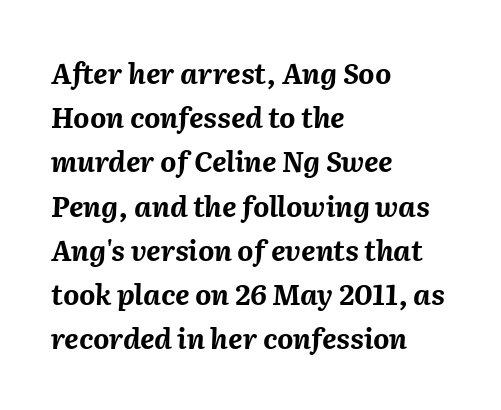
The gaps between neighbouring characters are ordinary and unremarkable. Alignment: flush left. Vertical spacing — default. Beneath every word, the page is bare. The glyphs have the mass of a bold cut.
